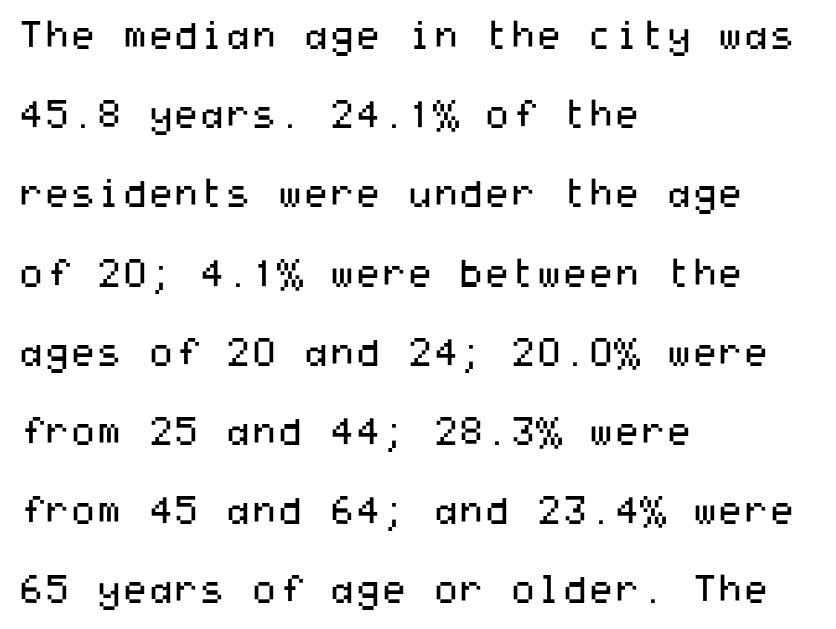
Stems here are at most as thick as an everyday book face. A typesetter would label this face a sans. Rendered with straight, roman letterforms. The tracking reads as untouched default to a designer's eye. Honestly, the rows look like they've been pulled way apart.
